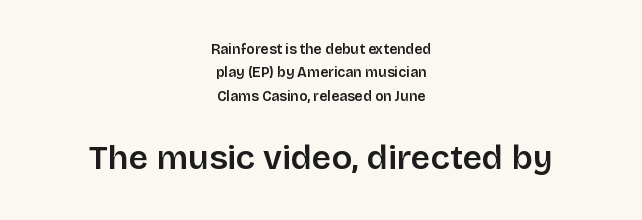
{"serif": "no", "italic": "no", "bold": "semi", "weight": "semibold", "width": "normal", "stroke_contrast": "low", "x_height": "large", "monospaced": "no", "underline": "no", "align": "center", "line_spacing": "normal", "line_spacing_ratio": 1.67, "letter_spacing": "normal", "letter_spacing_em": 0.0, "larger_block": "second", "size_ratio": 2.43, "glyph_px": 34}
